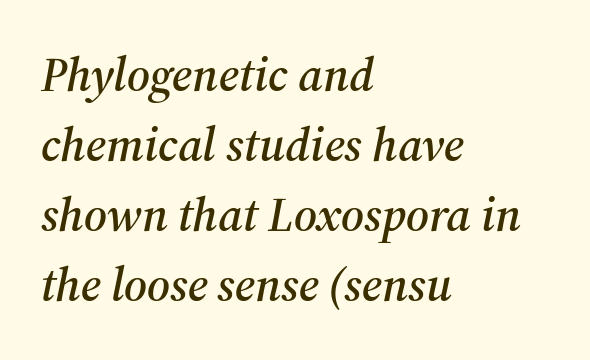
Leading: standard. Words float on clear page, feet unadorned. Caption: standard tracking, unaltered. Visually the block forms a straight wall on the left and a jagged coastline on the right. To sum up the face: it has serifs.
